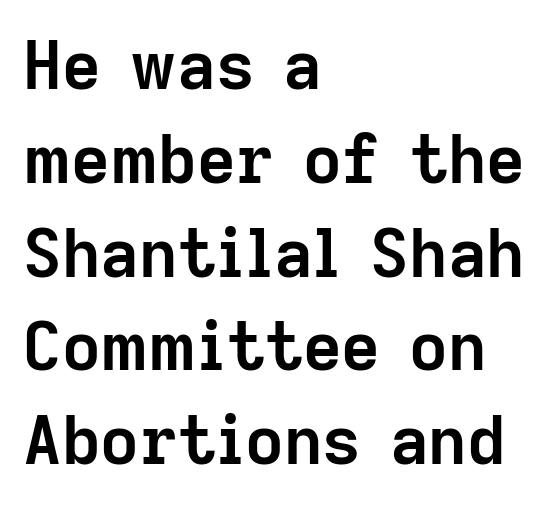
The image shows 67 px semibold sans-serif type, upright; set left-aligned, normal line spacing (1.4x), normal letter spacing, not underlined; low stroke contrast and a medium x-height.
